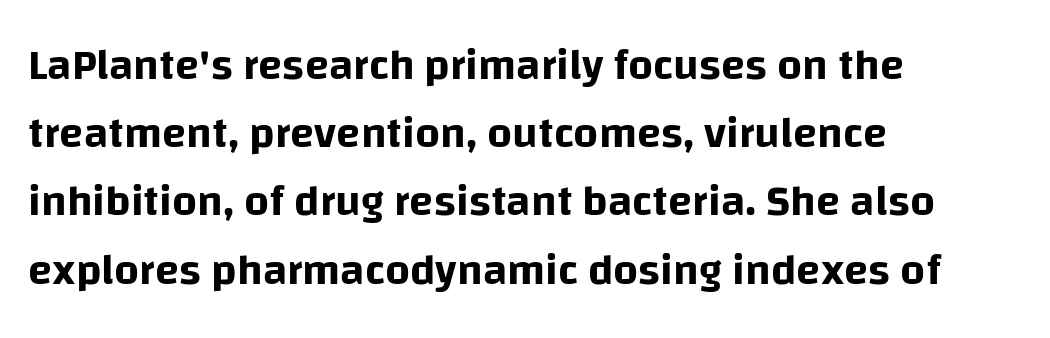
Q: Is the text italic (slanted)? A: No, it is upright.
Q: Is the typeface a serif or a sans-serif typeface? A: Sans-serif.
Q: Is the text underlined? A: No.
Q: How is the paragraph aligned? A: Left-aligned.
Q: Is the spacing between letters normal or unusually wide? A: Normal.
Q: Is the spacing between lines tight, normal or loose? A: Normal.
Q: Width (condensed, normal, or wide)? A: Normal.
Q: Stroke contrast? A: Low.
Q: x-height? A: Large.
Q: Monospaced? A: No.
